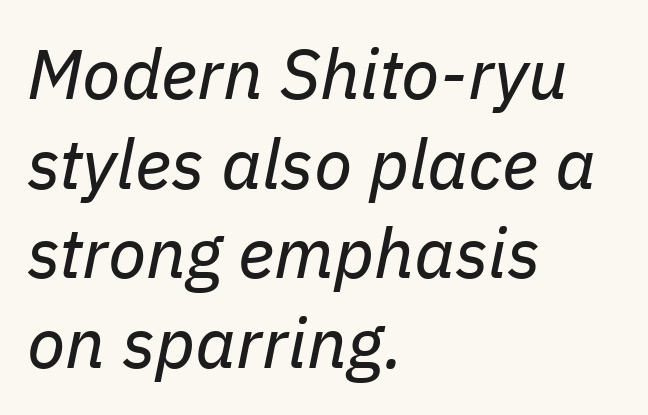
The image shows 70 px regular-weight type, italic (leaning right); set left-aligned, normal line spacing (1.28x), normal letter spacing, not underlined; low stroke contrast and a medium x-height.
